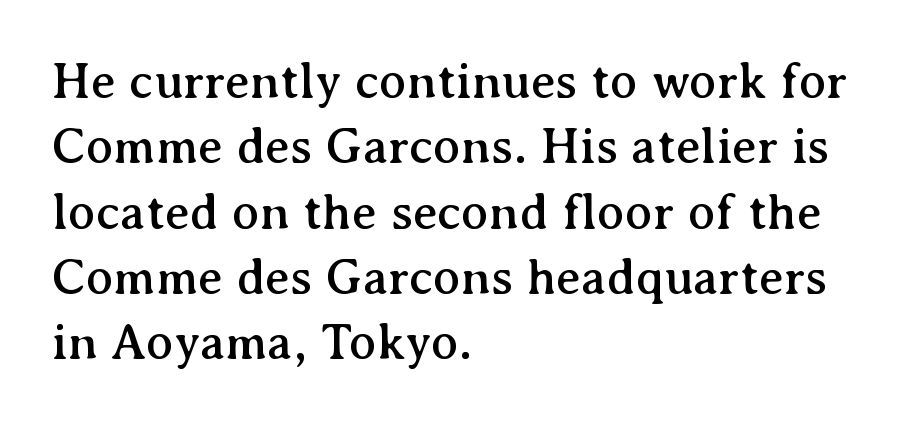
Q: Is the text italic (slanted)? A: No, it is upright.
Q: Is the typeface a serif or a sans-serif typeface? A: Serif.
Q: Is the text underlined? A: No.
Q: How is the paragraph aligned? A: Left-aligned.
Q: Is the spacing between letters normal or unusually wide? A: Normal.
Q: Is the spacing between lines tight, normal or loose? A: Normal.
Q: Width (condensed, normal, or wide)? A: Normal.
Q: Stroke contrast? A: Medium.
Q: x-height? A: Medium.
Q: Monospaced? A: No.
